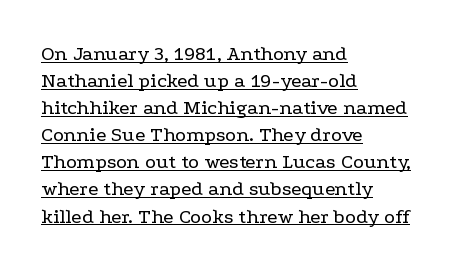
{"italic": "no", "bold": "no", "underline": "yes", "align": "left", "line_spacing": "normal", "line_spacing_ratio": 1.29, "letter_spacing": "normal", "letter_spacing_em": 0.0, "glyph_px": 21}
